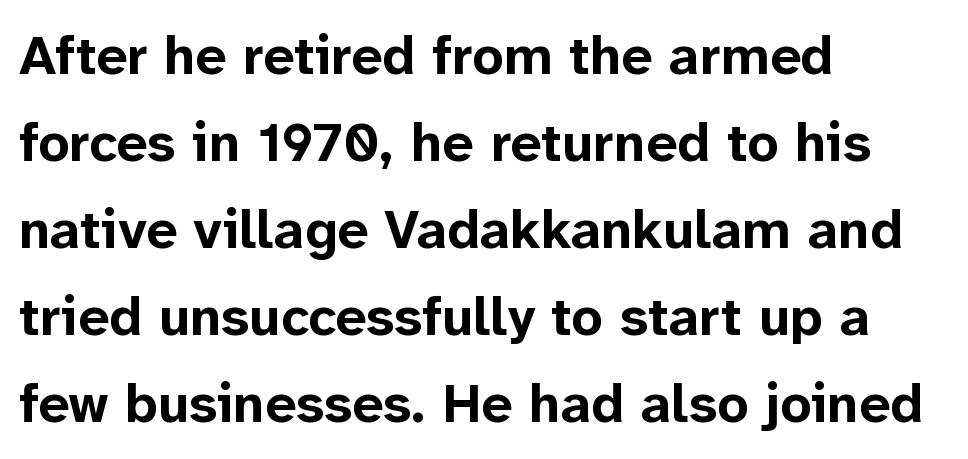
Q: Is the text bold? A: Yes.
Q: Is the text italic (slanted)? A: No, it is upright.
Q: Is the typeface a serif or a sans-serif typeface? A: Sans-serif.
Q: Is the text underlined? A: No.
Q: How is the paragraph aligned? A: Left-aligned.
Q: Is the spacing between letters normal or unusually wide? A: Normal.
Q: Is the spacing between lines tight, normal or loose? A: Normal.
Q: Width (condensed, normal, or wide)? A: Normal.
Q: Stroke contrast? A: Low.
Q: x-height? A: Medium.
Q: Monospaced? A: No.
